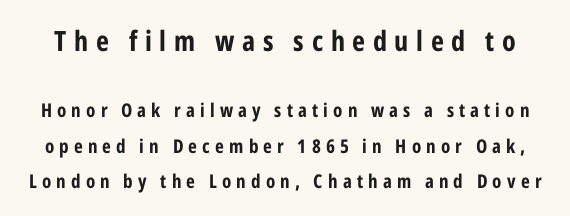
Varying glyph widths throughout — classic text-font behaviour. Note: no serifs on the glyphs. The letters stand upright; this is a roman face. Descenders are the only things crossing below the line.
